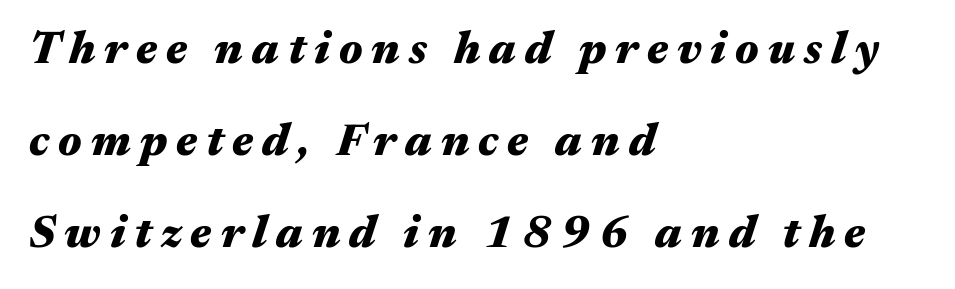
Q: Is the text bold? A: Yes.
Q: Is the text italic (slanted)? A: Yes, it leans right by about 17 degrees.
Q: Is the text underlined? A: No.
Q: How is the paragraph aligned? A: Left-aligned.
Q: Is the spacing between letters normal or unusually wide? A: Unusually wide.
Q: Is the spacing between lines tight, normal or loose? A: Loose.
Q: Width (condensed, normal, or wide)? A: Wide.
Q: Stroke contrast? A: Medium.
Q: x-height? A: Medium.
Q: Monospaced? A: No.
